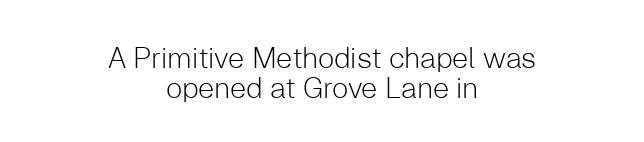
Q: Is the text bold? A: No.
Q: Is the text italic (slanted)? A: No, it is upright.
Q: Is the typeface a serif or a sans-serif typeface? A: Sans-serif.
Q: Is the text underlined? A: No.
Q: How is the paragraph aligned? A: Centered.
Q: Is the spacing between letters normal or unusually wide? A: Normal.
Q: Is the spacing between lines tight, normal or loose? A: Tight.
Q: Width (condensed, normal, or wide)? A: Normal.
Q: Stroke contrast? A: Low.
Q: x-height? A: Medium.
Q: Monospaced? A: No.
